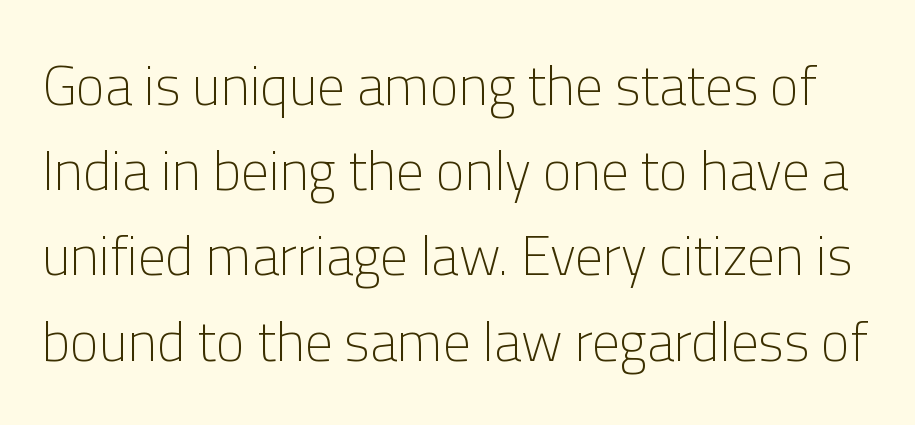
{"serif": "no", "italic": "no", "bold": "no", "weight": "light", "width": "normal", "stroke_contrast": "low", "x_height": "medium", "monospaced": "no", "underline": "no", "line_spacing": "normal", "line_spacing_ratio": 1.55, "letter_spacing": "normal", "letter_spacing_em": 0.0, "glyph_px": 55}
